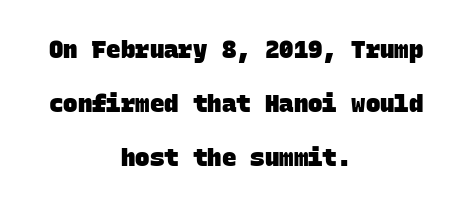
Standard letterfit; no display-style spreading of the glyphs. Line spacing here is loose. These lines stack symmetrically, like a column narrowing and widening about its center. Weight: bold. Any mark beneath the type? The region is blank.
